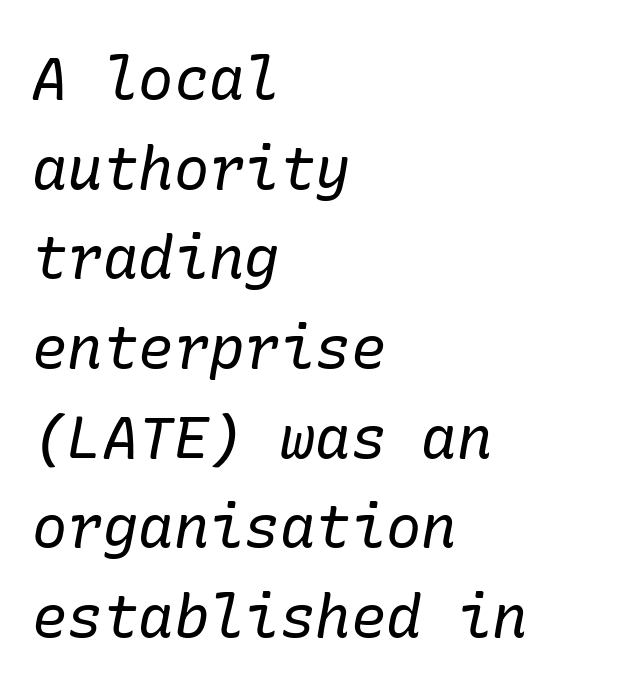
{"italic": "yes", "lean": "right", "slant_degrees": 10, "bold": "no", "weight": "regular", "width": "normal", "stroke_contrast": "low", "x_height": "medium", "underline": "no", "align": "left", "line_spacing": "normal", "line_spacing_ratio": 1.52, "letter_spacing": "normal", "letter_spacing_em": 0.0, "glyph_px": 59}
